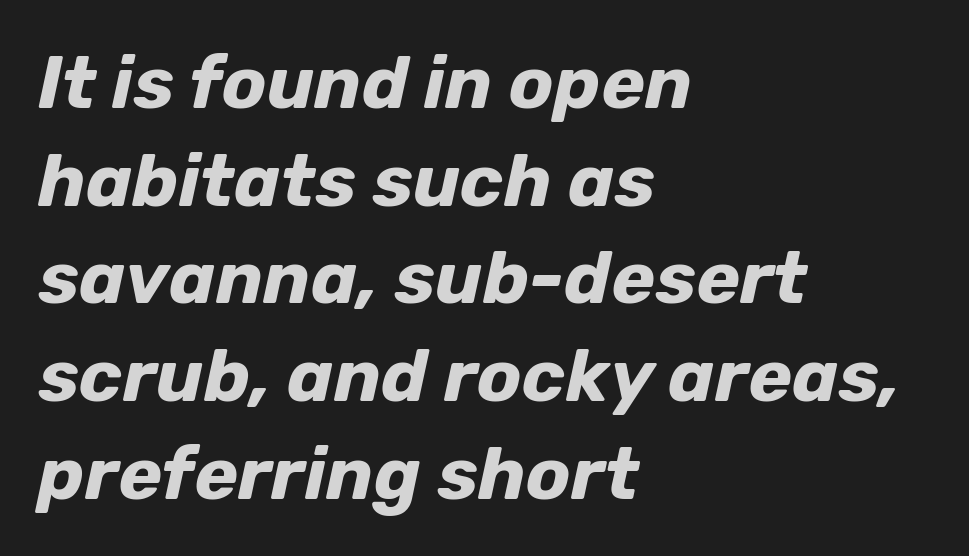
Honestly, the letter spacing is just normal — you wouldn't notice it. Note the varied advance widths — an 'i' is clearly narrower than an 'm'. The typesetting leans heavy: a genuine bold. Where is the straight margin? On the left.
